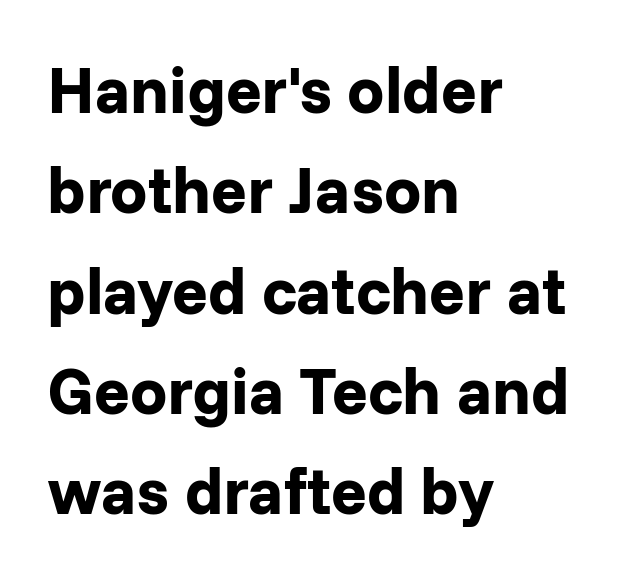
The image shows 66 px bold sans-serif type, upright; set left-aligned, normal line spacing (1.52x), normal letter spacing, not underlined; low stroke contrast and a medium x-height.
